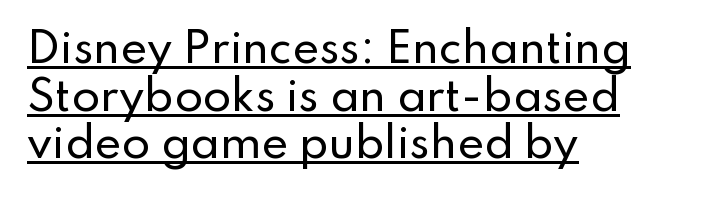
Observe the ordinary spacing: letters are neighbours, not strangers. Typeset ragged right — the left edge is the straight one. The passage shown is typeset with a sans-serif family. A typesetter would mark this as roman, not italic.
